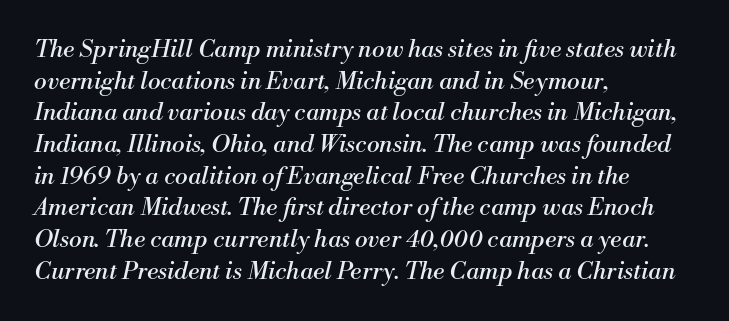
The image shows 24 px text type, italic (leaning right); set left-aligned, normal line spacing (1.32x), normal letter spacing, not underlined.
